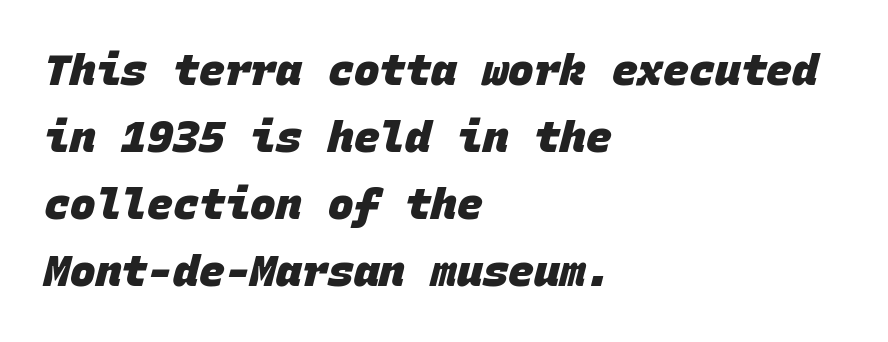
The image shows 43 px heavy sans-serif type, monospaced; set left-aligned, normal line spacing (1.56x), normal letter spacing, not underlined; low stroke contrast and a large x-height.
